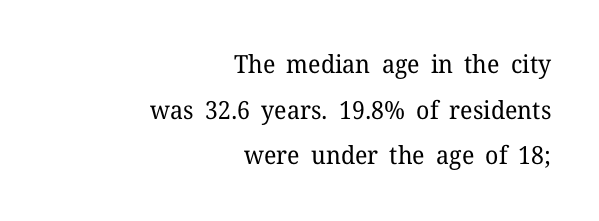
One-word summary of the alignment: right. These lines were composed using upright roman letters. Tracking here is standard; glyphs follow each other at the usual distance. The cut favours lightness, reaching ordinary text weight at its darkest.
